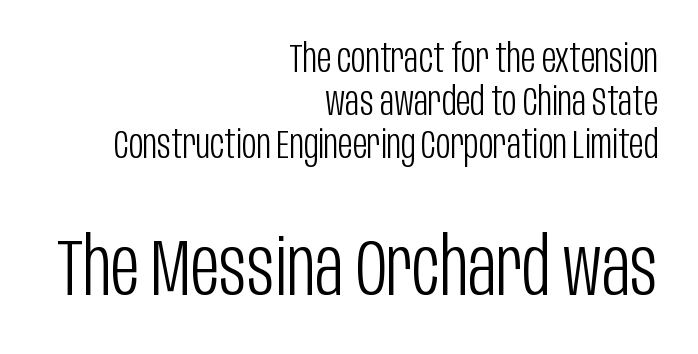
Q: Is the text bold? A: No.
Q: Is the text italic (slanted)? A: No, it is upright.
Q: Is the typeface a serif or a sans-serif typeface? A: Sans-serif.
Q: Is the text underlined? A: No.
Q: How is the paragraph aligned? A: Right-aligned.
Q: Is the spacing between letters normal or unusually wide? A: Normal.
Q: Is the spacing between lines tight, normal or loose? A: Tight.
Q: Which block of text is set in a larger size, the first (top) or the second (bottom)? A: The second (bottom) one.
Q: Width (condensed, normal, or wide)? A: Condensed.
Q: Stroke contrast? A: Low.
Q: x-height? A: Large.
Q: Monospaced? A: No.
